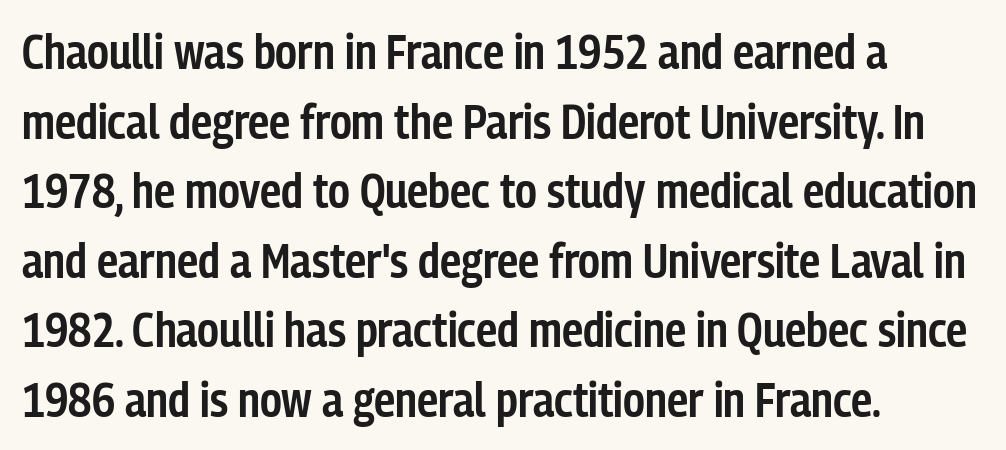
The rendering shows plain stroke endings on the letterforms — a sans-serif design. Nothing unusual about the tracking: characters are spaced as the font intends. The typesetting leans somewhat heavy: a semibold. In CSS terms this would be text-align: left. Vertically, the passage feels balanced, rows spaced as you'd expect. Style check: upright.
